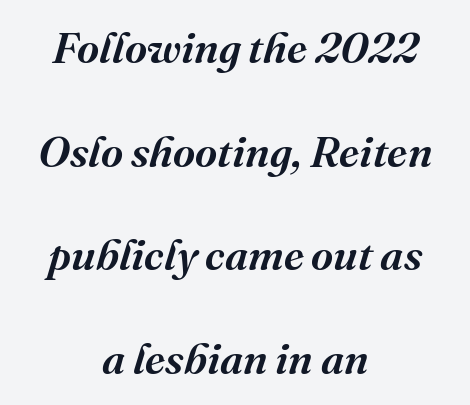
The image shows 43 px semibold serif type, italic (leaning right); set centered, loose line spacing (2.41x), normal letter spacing, not underlined; medium stroke contrast and a medium x-height.
